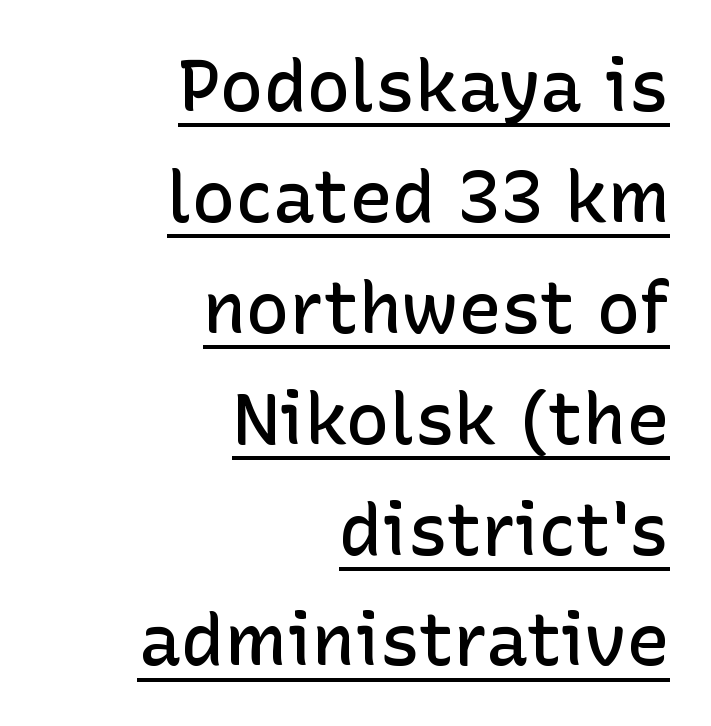
A normal amount of white space separates one row of letters from the next. These words are printed semibold, heavier than regular yet not bold. Right-aligned paragraph, ragged on the left. Nobody touched the tracking dial on this one.
